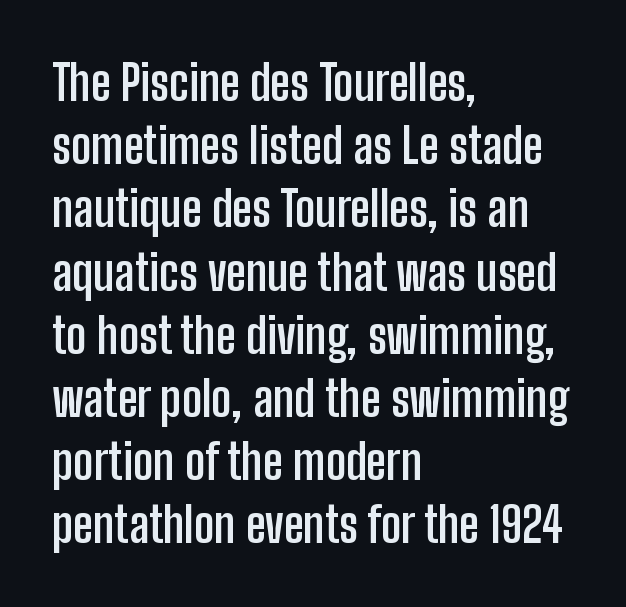
Chunky letters — that's bold for sure. These lines are composed in type without serifs. Line spacing here is normal. There is no visible air inserted between adjacent glyphs. The specimen omits any rule beneath the text block's lines.
